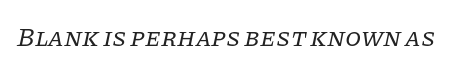
Q: Is the text bold? A: No.
Q: Is the text italic (slanted)? A: Yes, it leans right by about 11 degrees.
Q: Is the text underlined? A: No.
Q: Is the spacing between letters normal or unusually wide? A: Normal.
